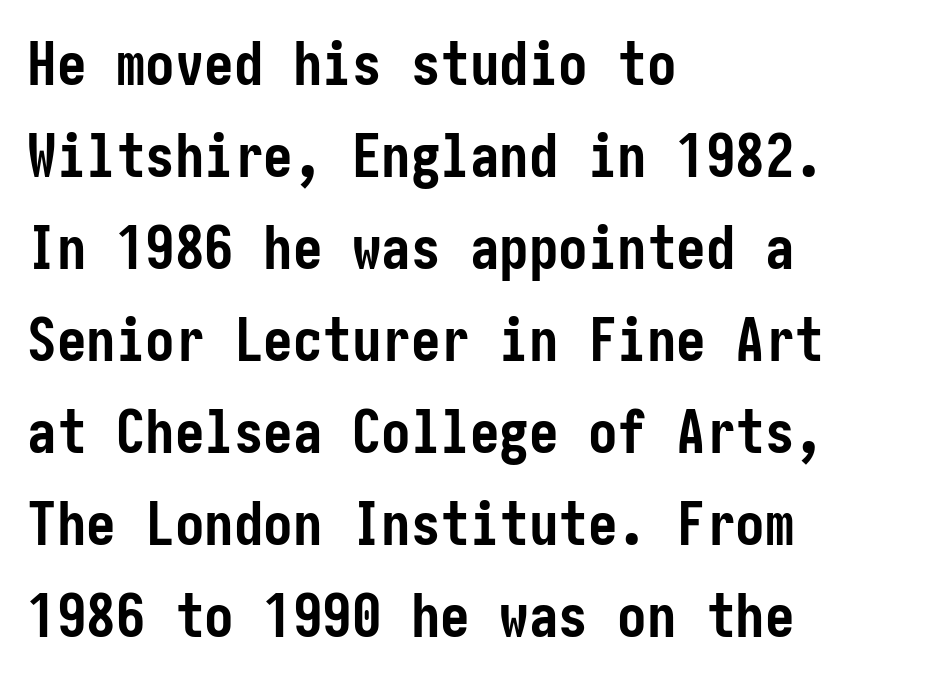
{"serif": "no", "italic": "no", "bold": "yes", "weight": "semibold", "width": "condensed", "stroke_contrast": "low", "x_height": "medium", "underline": "no", "align": "left", "line_spacing": "normal", "line_spacing_ratio": 1.56, "letter_spacing": "normal", "letter_spacing_em": 0.0, "glyph_px": 59}
